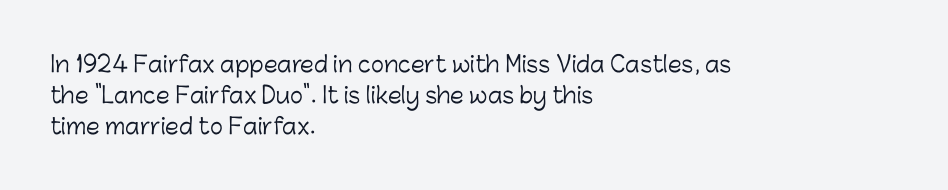
The image shows 22 px text type, upright; set left-aligned, normal line spacing (1.4x), normal letter spacing, not underlined.
